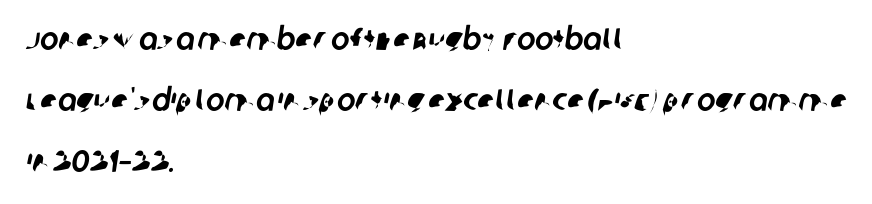
The image shows 31 px sans-serif type; set left-aligned, loose line spacing (1.96x), normal letter spacing, not underlined; low stroke contrast and a large x-height.
